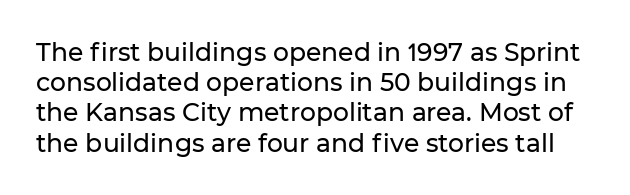
A bare baseline throughout the passage. Here the glyphs are tracked normally, forming tight word shapes. Posture: straight, roman, zero tilt.
